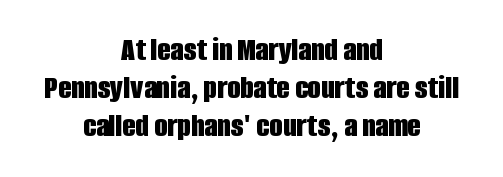
Spacing verdict: proportional, widths tailored to each character. Rows of type sit shoulder to shoulder in the vertical direction. Does the type have serifs? No, each stem ends abruptly. A typesetter would call this zero additional tracking.
